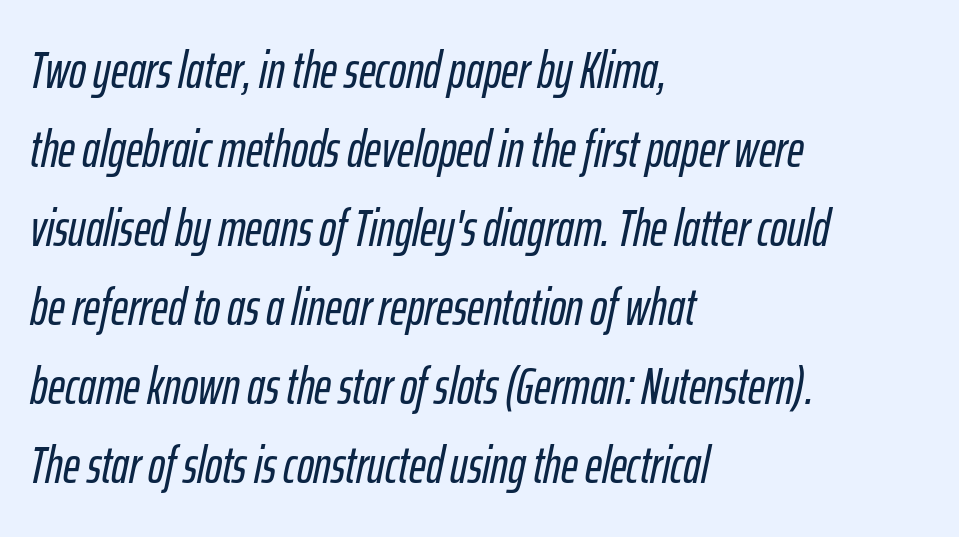
The image shows 51 px condensed type, italic (leaning right); set left-aligned, normal line spacing (1.55x), normal letter spacing, not underlined; low stroke contrast and a medium x-height.
